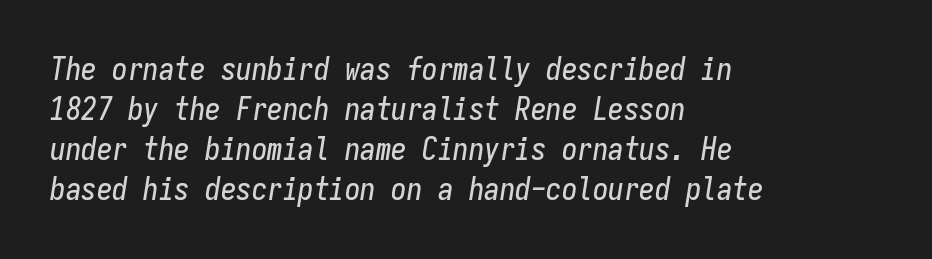
Q: Is the text italic (slanted)? A: Yes, it leans right by about 9 degrees.
Q: Is the text underlined? A: No.
Q: How is the paragraph aligned? A: Left-aligned.
Q: Is the spacing between letters normal or unusually wide? A: Normal.
Q: Is the spacing between lines tight, normal or loose? A: Normal.
Q: Width (condensed, normal, or wide)? A: Condensed.
Q: Stroke contrast? A: Low.
Q: x-height? A: Medium.
Q: Monospaced? A: Yes.
